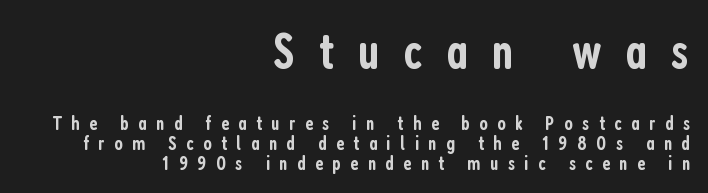
Q: Is the text bold? A: Semi-bold.
Q: Is the text italic (slanted)? A: No, it is upright.
Q: Is the typeface a serif or a sans-serif typeface? A: Sans-serif.
Q: Is the text underlined? A: No.
Q: How is the paragraph aligned? A: Right-aligned.
Q: Is the spacing between letters normal or unusually wide? A: Unusually wide.
Q: Is the spacing between lines tight, normal or loose? A: Tight.
Q: Which block of text is set in a larger size, the first (top) or the second (bottom)? A: The first (top) one.
Q: Width (condensed, normal, or wide)? A: Condensed.
Q: Stroke contrast? A: Low.
Q: x-height? A: Medium.
Q: Monospaced? A: No.
